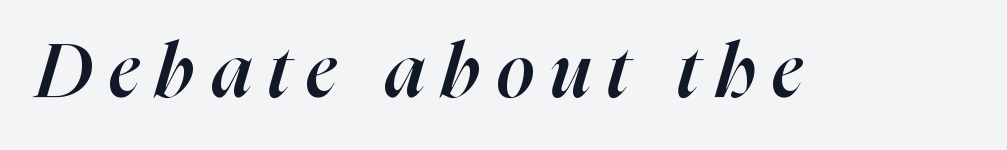
Spacing verdict: proportional, widths tailored to each character. Descenders are the only things crossing below the line. The letters are slanted; this is an italic face. Loose tracking; the words dissolve into strings of separated letters. The font is running at a semibold setting, under full bold.
